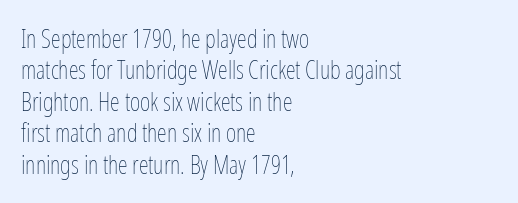
The image shows 25 px text type, upright; set left-aligned, normal line spacing (1.26x), normal letter spacing, not underlined.
